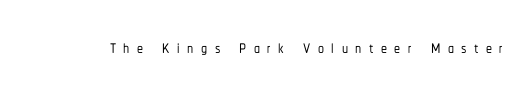
{"italic": "no", "underline": "no", "letter_spacing": "wide", "letter_spacing_em": 0.31, "glyph_px": 24}
